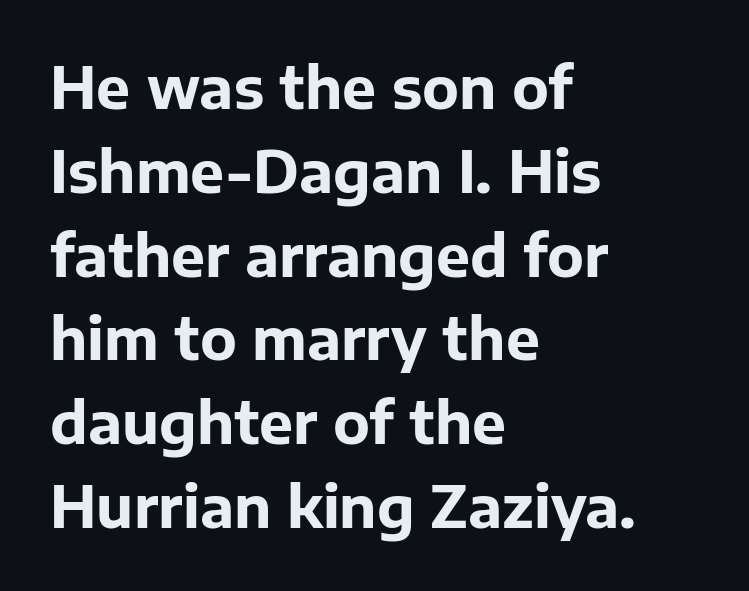
{"serif": "no", "italic": "no", "bold": "yes", "weight": "bold", "width": "normal", "stroke_contrast": "low", "x_height": "medium", "monospaced": "no", "underline": "no", "align": "left", "line_spacing": "normal", "line_spacing_ratio": 1.47, "letter_spacing": "normal", "letter_spacing_em": 0.0, "glyph_px": 57}
